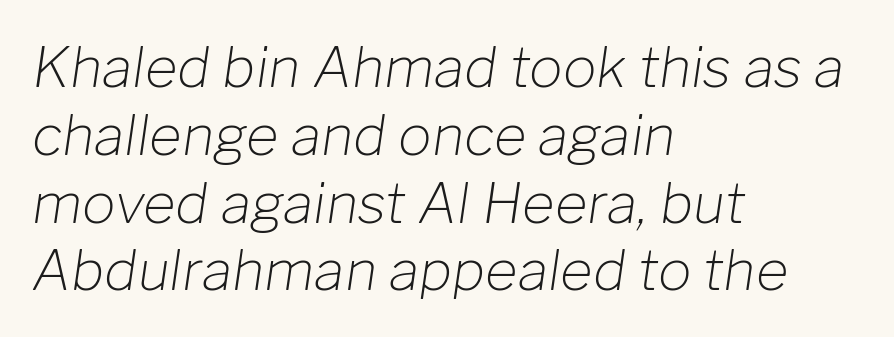
Q: Is the text bold? A: No.
Q: Is the text italic (slanted)? A: Yes, it leans right by about 8 degrees.
Q: Is the text underlined? A: No.
Q: How is the paragraph aligned? A: Left-aligned.
Q: Is the spacing between letters normal or unusually wide? A: Normal.
Q: Width (condensed, normal, or wide)? A: Normal.
Q: Stroke contrast? A: Low.
Q: x-height? A: Medium.
Q: Monospaced? A: No.
